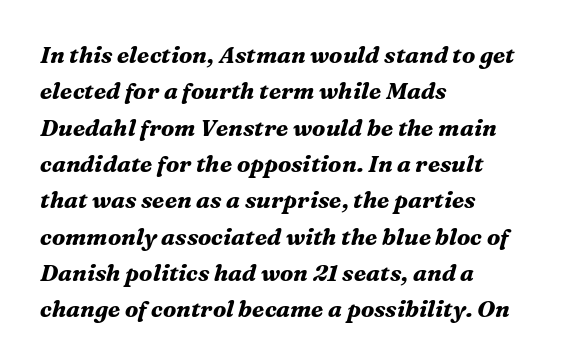
{"italic": "yes", "lean": "right", "slant_degrees": 16, "bold": "yes", "underline": "no", "align": "left", "line_spacing": "normal", "line_spacing_ratio": 1.58, "letter_spacing": "normal", "letter_spacing_em": 0.0, "glyph_px": 23}
